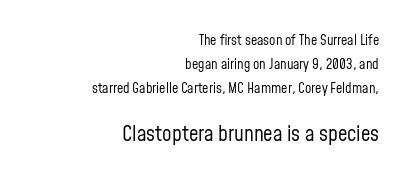
Q: Is the text bold? A: No.
Q: Is the text italic (slanted)? A: No, it is upright.
Q: Is the text underlined? A: No.
Q: How is the paragraph aligned? A: Right-aligned.
Q: Is the spacing between letters normal or unusually wide? A: Normal.
Q: Which block of text is set in a larger size, the first (top) or the second (bottom)? A: The second (bottom) one.
